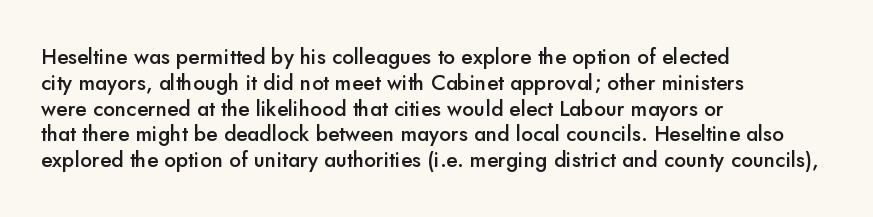
{"italic": "no", "bold": "semi", "underline": "no", "align": "left", "line_spacing_ratio": 1.23, "letter_spacing": "normal", "letter_spacing_em": 0.0, "glyph_px": 21}
